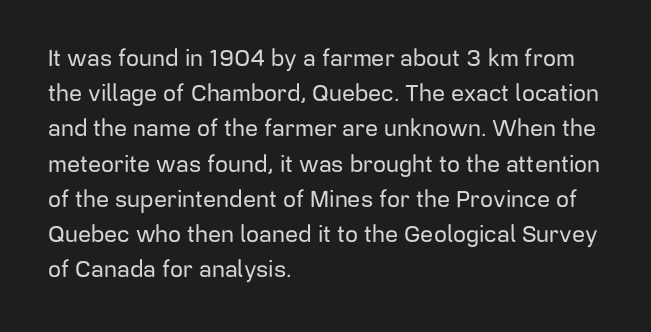
The designer left line spacing at the default. The face used here is rendered with its standard letterfit. The letters stand upright; this is a roman face. The rag falls on the right side of this text block. The words here are not underlined.
